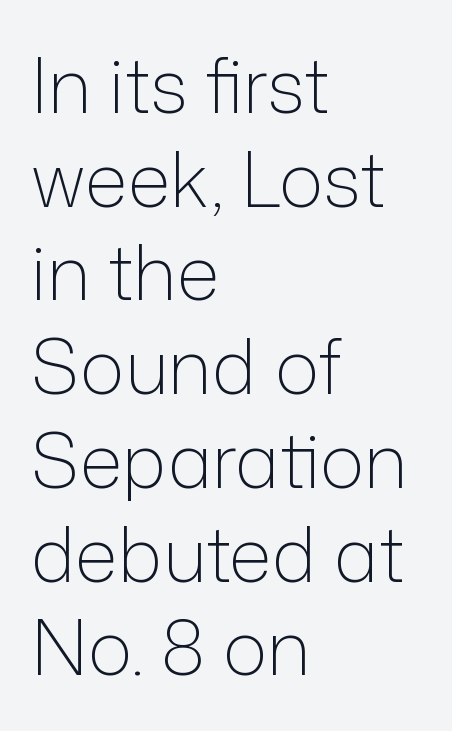
{"serif": "no", "italic": "no", "bold": "no", "weight": "light", "width": "normal", "stroke_contrast": "low", "x_height": "medium", "monospaced": "no", "underline": "no", "align": "left", "line_spacing": "normal", "line_spacing_ratio": 1.25, "letter_spacing": "normal", "letter_spacing_em": 0.0, "glyph_px": 75}
